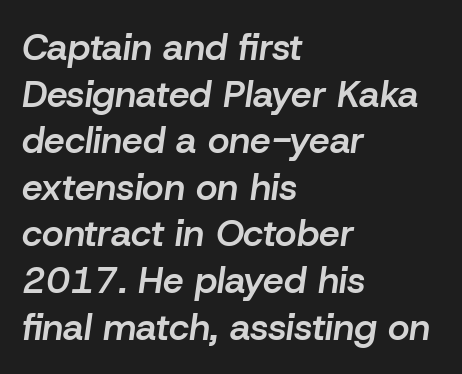
Q: Is the text bold? A: Semi-bold.
Q: Is the text italic (slanted)? A: Yes, it leans right by about 8 degrees.
Q: Is the text underlined? A: No.
Q: How is the paragraph aligned? A: Left-aligned.
Q: Is the spacing between letters normal or unusually wide? A: Normal.
Q: Is the spacing between lines tight, normal or loose? A: Normal.
Q: Width (condensed, normal, or wide)? A: Normal.
Q: Stroke contrast? A: Low.
Q: x-height? A: Medium.
Q: Monospaced? A: No.
